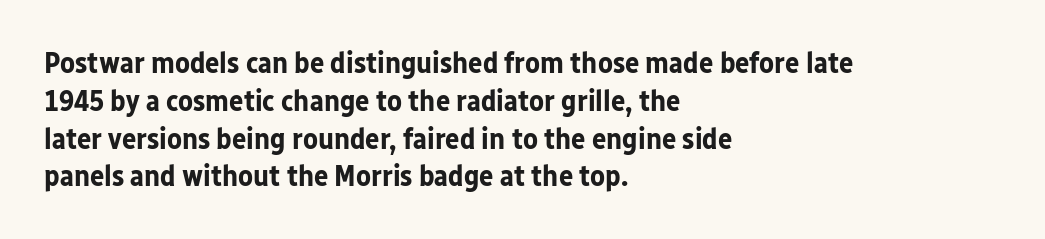
Q: Is the text bold? A: Yes.
Q: Is the text italic (slanted)? A: No, it is upright.
Q: Is the typeface a serif or a sans-serif typeface? A: Sans-serif.
Q: Is the text underlined? A: No.
Q: How is the paragraph aligned? A: Left-aligned.
Q: Is the spacing between letters normal or unusually wide? A: Normal.
Q: Is the spacing between lines tight, normal or loose? A: Normal.
Q: Width (condensed, normal, or wide)? A: Normal.
Q: Stroke contrast? A: Low.
Q: x-height? A: Medium.
Q: Monospaced? A: No.
